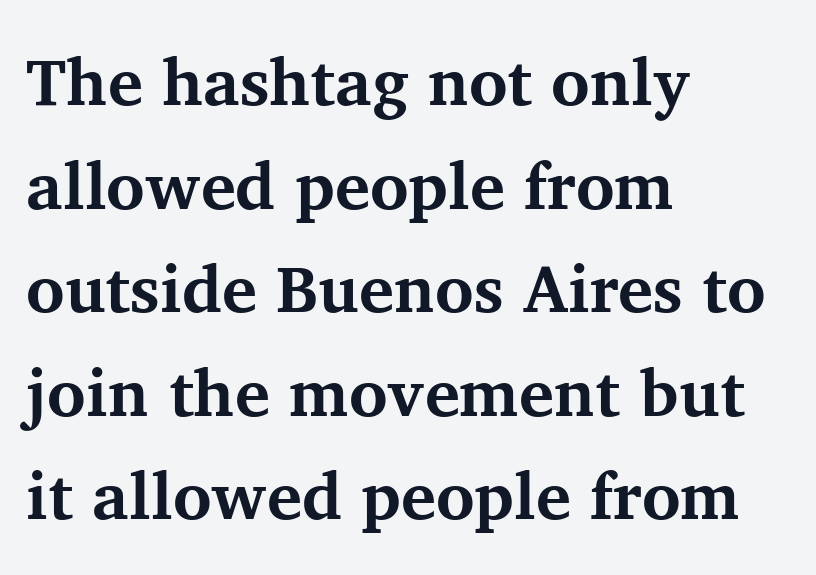
The image shows 66 px bold serif type, upright; set left-aligned, normal line spacing (1.57x), normal letter spacing, not underlined; medium stroke contrast and a medium x-height.
